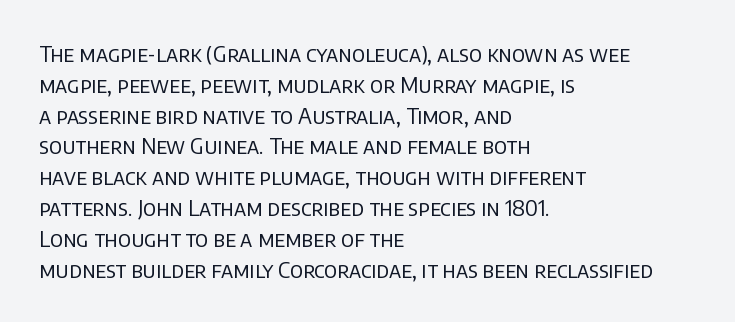
The image shows 22 px text type, upright; set left-aligned, normal line spacing (1.4x), normal letter spacing, not underlined.
